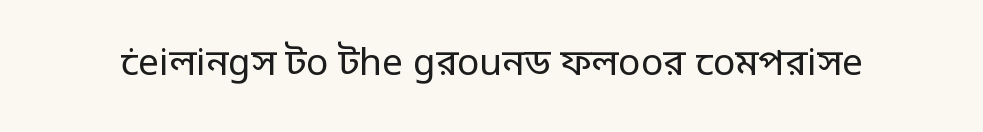
{"serif": "no", "italic": "no", "bold": "no", "weight": "regular", "width": "normal", "stroke_contrast": "low", "x_height": "medium", "monospaced": "no", "underline": "no", "letter_spacing": "normal", "letter_spacing_em": 0.0, "glyph_px": 37}
